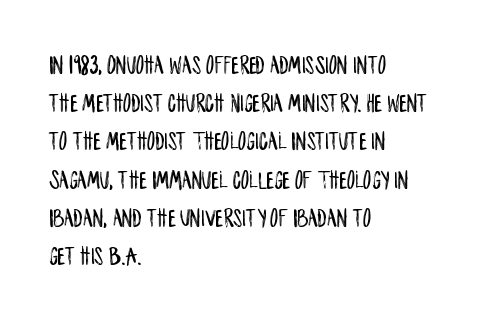
Glance below the letters and you will spot only blank space. Interline gaps are of average width in this sample. The type sits square on the baseline with zero lean. The text block is weighted toward the left margin, trailing off unevenly rightward. These lines keep a tight, regular rhythm from letter to letter.
